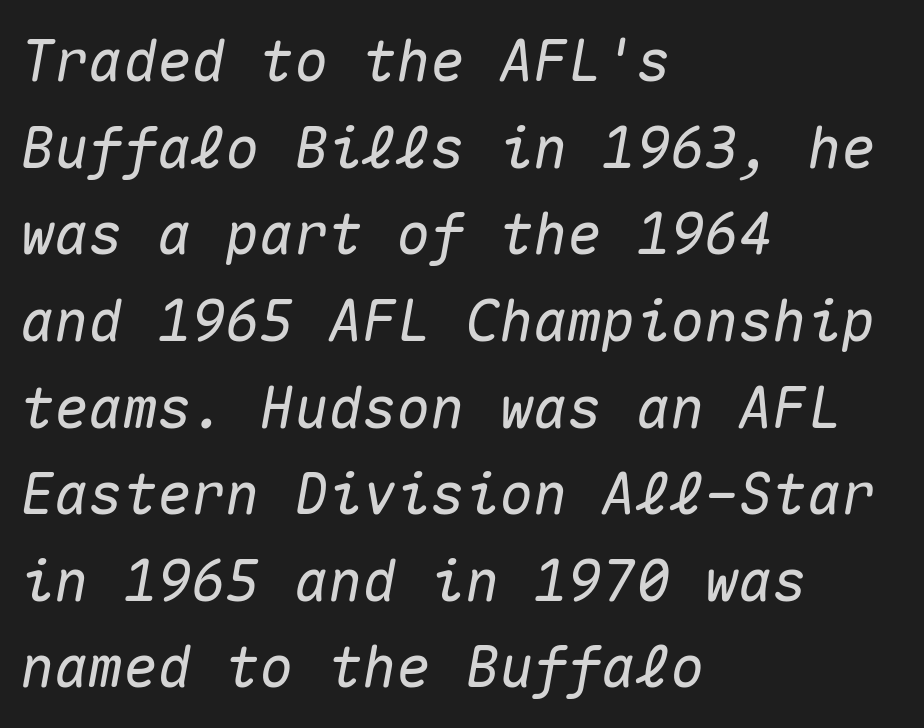
The image shows 57 px text type, italic (leaning right), monospaced; set left-aligned, normal line spacing (1.52x), normal letter spacing, not underlined; medium stroke contrast and a medium x-height.
